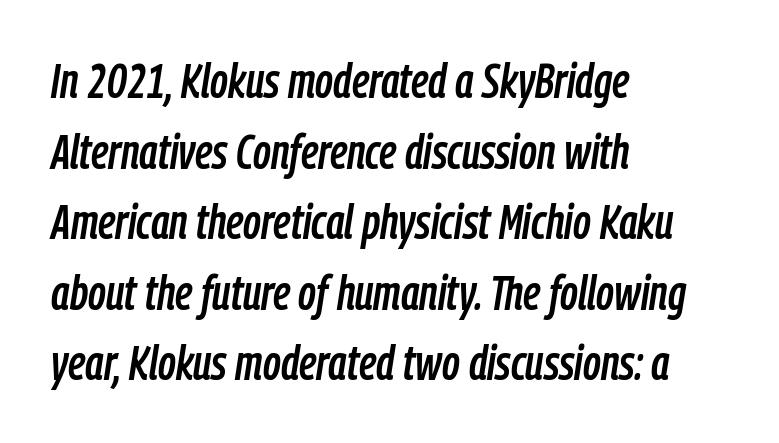
Q: Is the text italic (slanted)? A: Yes, it leans right by about 9 degrees.
Q: Is the text underlined? A: No.
Q: How is the paragraph aligned? A: Left-aligned.
Q: Is the spacing between letters normal or unusually wide? A: Normal.
Q: Is the spacing between lines tight, normal or loose? A: Normal.
Q: Width (condensed, normal, or wide)? A: Condensed.
Q: Stroke contrast? A: Low.
Q: x-height? A: Medium.
Q: Monospaced? A: No.
